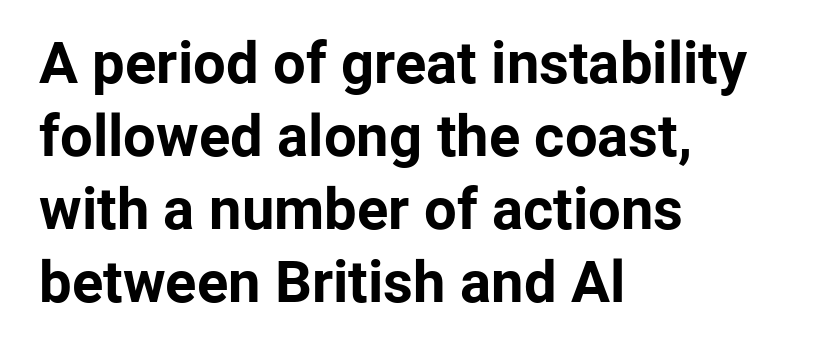
Q: Is the text bold? A: Yes.
Q: Is the text italic (slanted)? A: No, it is upright.
Q: Is the typeface a serif or a sans-serif typeface? A: Sans-serif.
Q: Is the text underlined? A: No.
Q: How is the paragraph aligned? A: Left-aligned.
Q: Is the spacing between letters normal or unusually wide? A: Normal.
Q: Is the spacing between lines tight, normal or loose? A: Normal.
Q: Width (condensed, normal, or wide)? A: Normal.
Q: Stroke contrast? A: Low.
Q: x-height? A: Medium.
Q: Monospaced? A: No.
